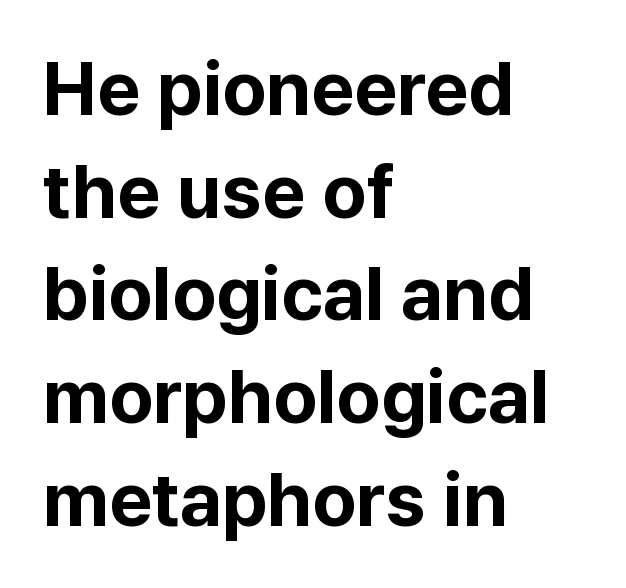
Set as a true bold cut, around the 700 mark. A typesetter would call this zero additional tracking. Posture: vertical. Left-aligned paragraph, ragged on the right. Here the designer chose a conventional face with non-uniform glyph widths. Honestly, the row spacing looks completely unremarkable.
